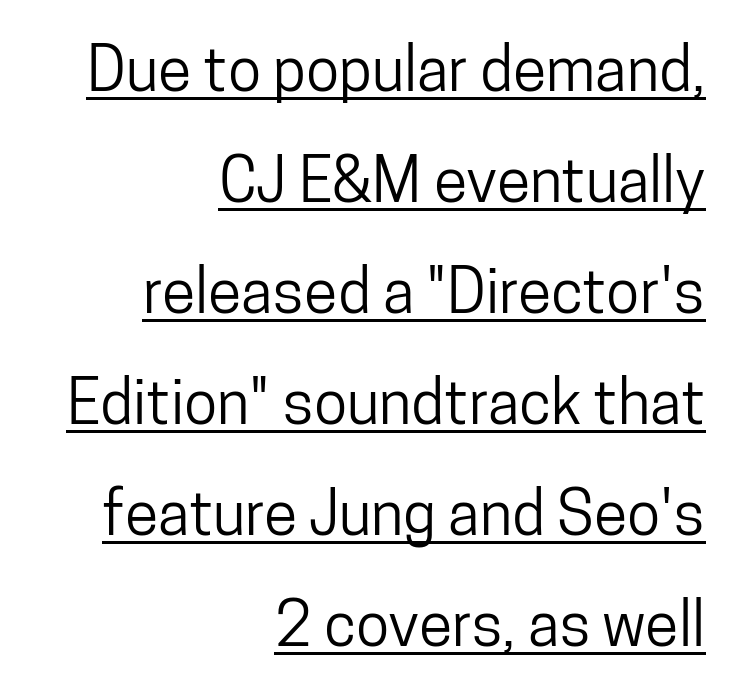
These lines stack with their right ends in a neat column. Compared with undecorated copy, this sample adds a rule below the words. Italic? Not at all — the glyphs are vertical. Proportional: the letters do not fall into vertical columns. The horizontal fit of the characters is conventional and even.
